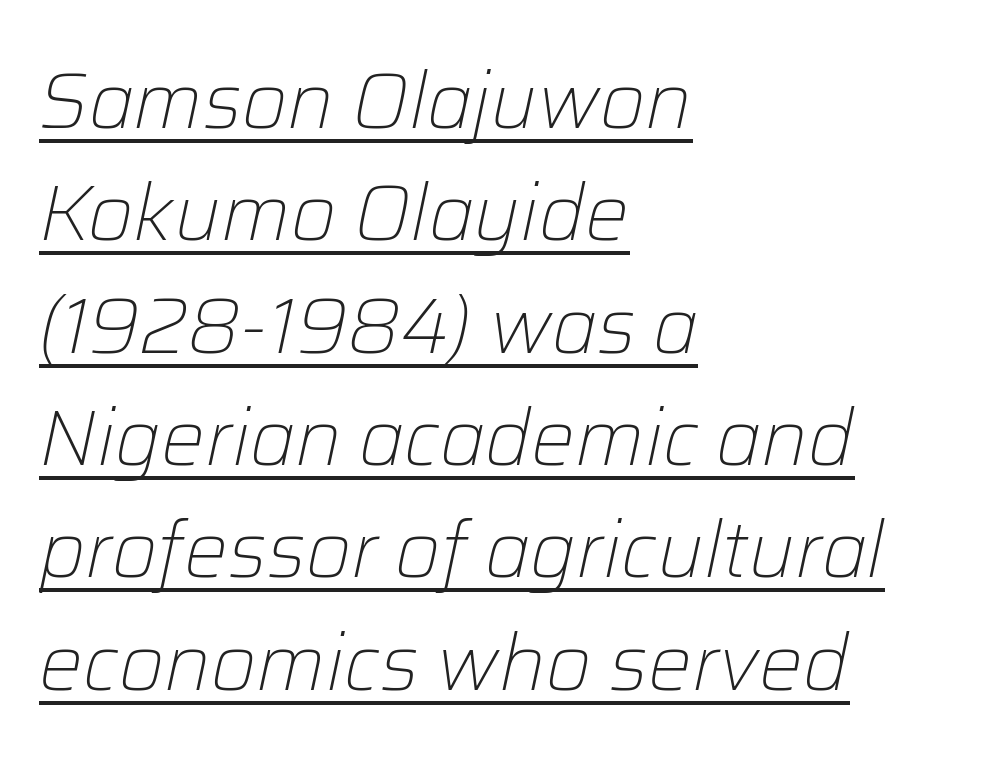
Alignment: flush left. This sample carries an underscore along the baseline area. These lines are rendered in a variable-pitch font. Stems and bowls with no extra thickness — not bold. The face used here is rendered with its standard letterfit. Italic: yes, the glyphs are oblique.
